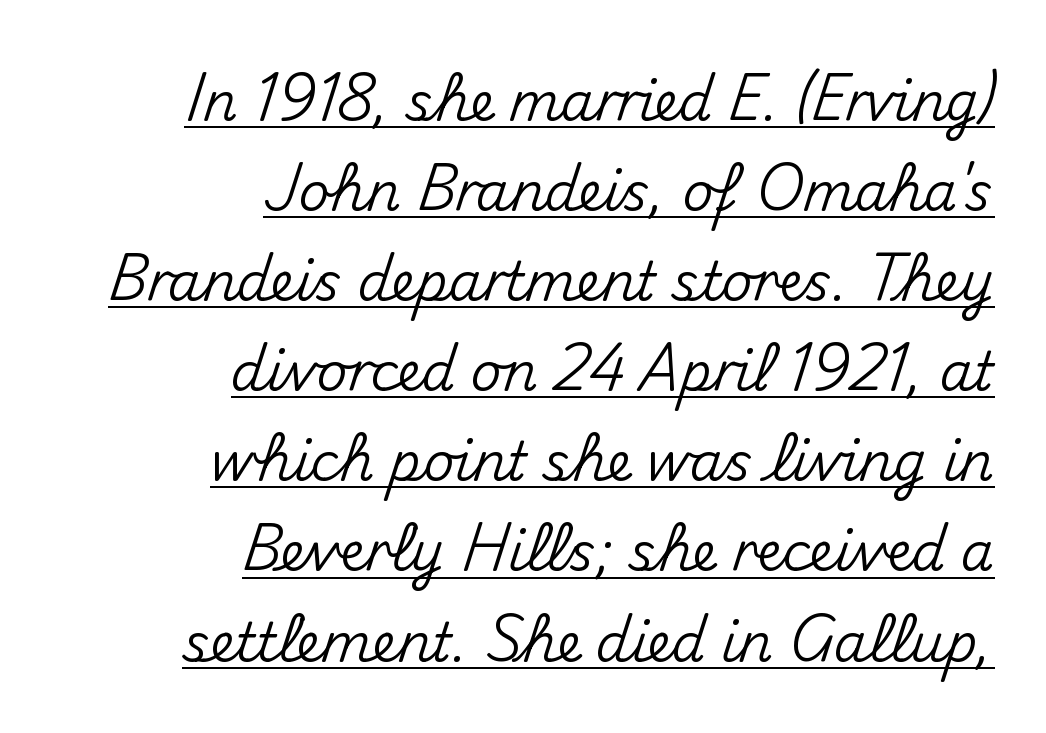
The image shows 53 px sans-serif type; set right-aligned, normal line spacing (1.7x), normal letter spacing, underlined; medium stroke contrast and a small x-height.
